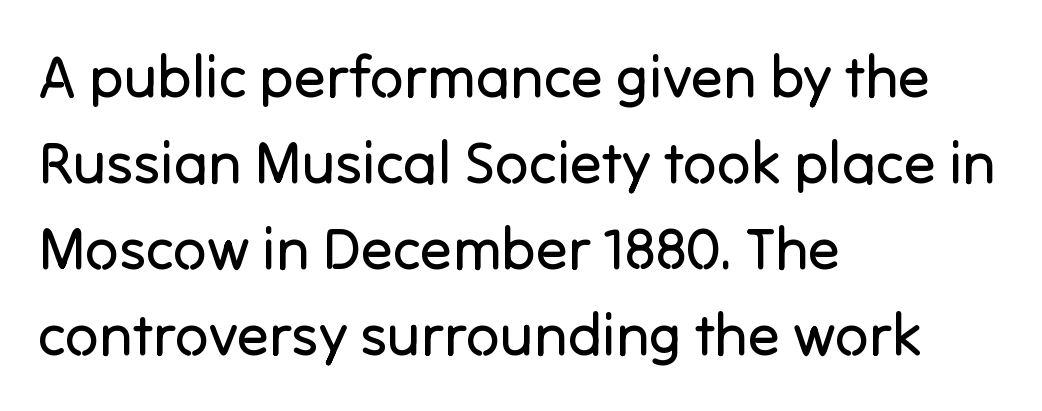
The image shows 59 px regular-weight sans-serif type, upright; set left-aligned, normal line spacing (1.46x), normal letter spacing, not underlined; low stroke contrast and a medium x-height.
